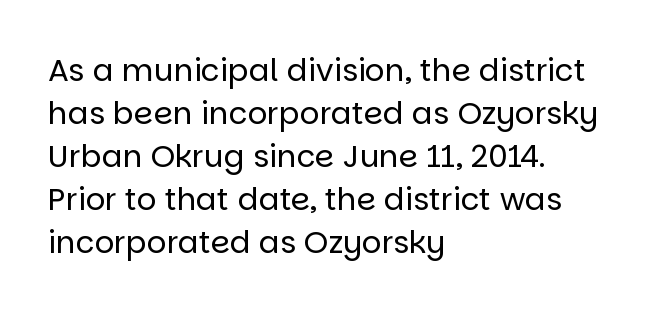
Q: Is the text bold? A: No.
Q: Is the text italic (slanted)? A: No, it is upright.
Q: Is the typeface a serif or a sans-serif typeface? A: Sans-serif.
Q: Is the text underlined? A: No.
Q: How is the paragraph aligned? A: Left-aligned.
Q: Is the spacing between letters normal or unusually wide? A: Normal.
Q: Is the spacing between lines tight, normal or loose? A: Normal.
Q: Width (condensed, normal, or wide)? A: Normal.
Q: Stroke contrast? A: Low.
Q: x-height? A: Large.
Q: Monospaced? A: No.
